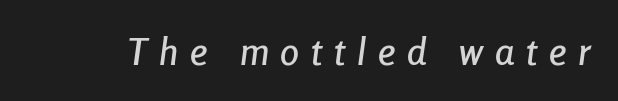
Quick note: italic. Glance below the letters and you will spot only blank space. Caption: expanded tracking, letters set apart. Note the varied advance widths — an 'i' is clearly narrower than an 'm'.
